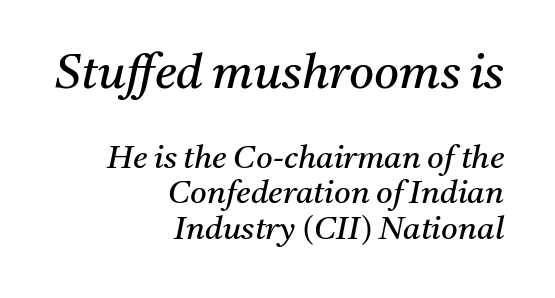
Unbolded letterforms with no extra heft. Between one letter and the next there's only the usual sliver of space. Yep, those are serifs on the letters. Looks like regular typesetting: each glyph gets only the width it needs. The composition opens big and finishes small.
